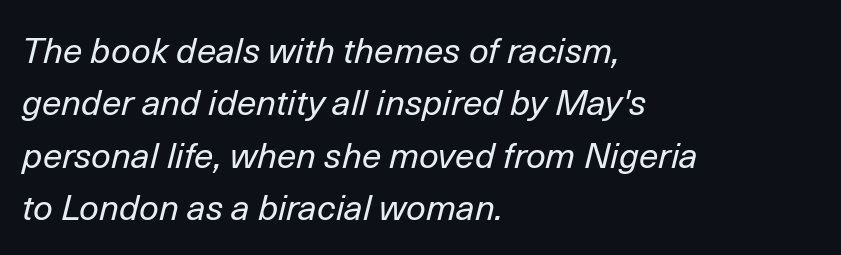
Successive baselines arrive at the customary interval. Any mark beneath the type? The region is blank. The typeface has the unassuming heft of standard copy or less. Between one letter and the next there's only the usual sliver of space. The lines in this sample share a left origin and differ only in where they stop. The specimen reads as italic at a glance.
